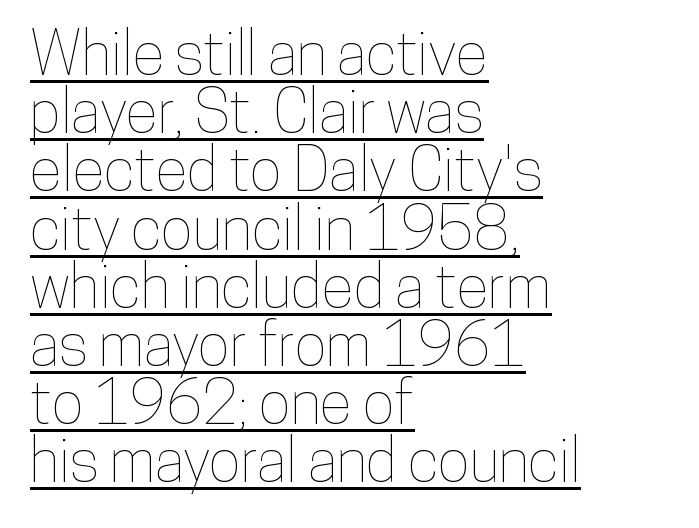
The image shows 60 px condensed type, upright; set left-aligned, tight line spacing (0.97x), normal letter spacing, underlined; low stroke contrast and a medium x-height.
